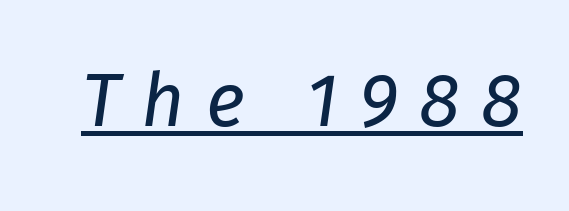
Q: Is the text bold? A: No.
Q: Is the text italic (slanted)? A: Yes, it leans right by about 8 degrees.
Q: Is the text underlined? A: Yes.
Q: Is the spacing between letters normal or unusually wide? A: Unusually wide.
Q: Width (condensed, normal, or wide)? A: Normal.
Q: Stroke contrast? A: Low.
Q: x-height? A: Medium.
Q: Monospaced? A: No.
